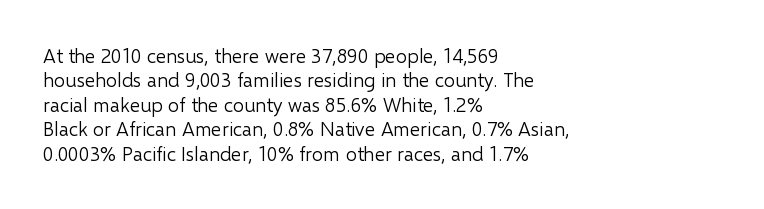
The image shows 20 px text type, upright; set left-aligned, line spacing 1.22x, normal letter spacing, not underlined.
